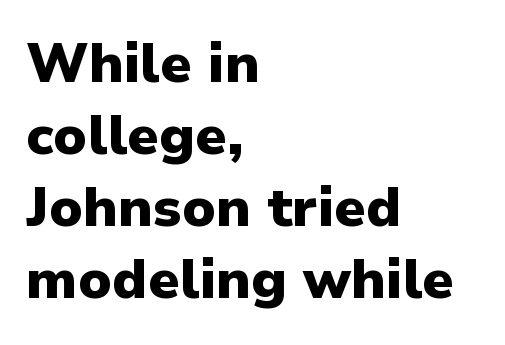
The image shows 55 px heavy sans-serif type, upright; set left-aligned, normal line spacing (1.31x), normal letter spacing, not underlined; low stroke contrast and a medium x-height.
